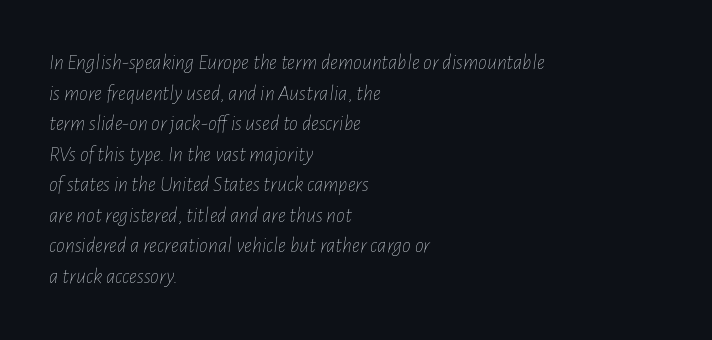
Q: Is the text bold? A: No.
Q: Is the text italic (slanted)? A: Yes, it leans right by about 7 degrees.
Q: Is the text underlined? A: No.
Q: How is the paragraph aligned? A: Left-aligned.
Q: Is the spacing between letters normal or unusually wide? A: Normal.
Q: Is the spacing between lines tight, normal or loose? A: Normal.
